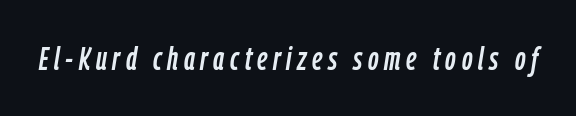
Varying glyph widths throughout — classic text-font behaviour. An italicized treatment has been applied to the whole sample. Glance below the letters and you will spot only blank space.
